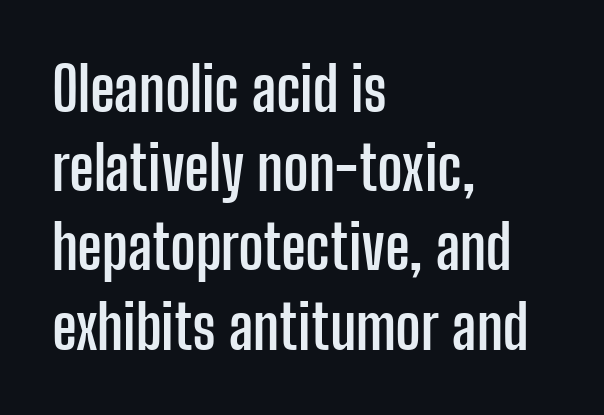
{"serif": "no", "italic": "no", "bold": "yes", "weight": "semibold", "width": "condensed", "stroke_contrast": "low", "x_height": "medium", "monospaced": "no", "underline": "no", "align": "left", "line_spacing": "normal", "line_spacing_ratio": 1.32, "letter_spacing": "normal", "letter_spacing_em": 0.0, "glyph_px": 60}
